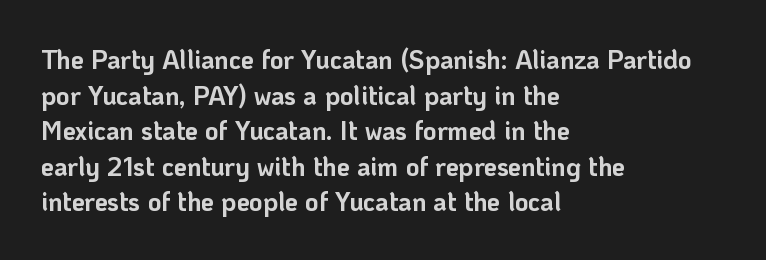
{"italic": "no", "bold": "yes", "underline": "no", "align": "left", "line_spacing": "normal", "line_spacing_ratio": 1.37, "letter_spacing": "normal", "letter_spacing_em": 0.0, "glyph_px": 26}
